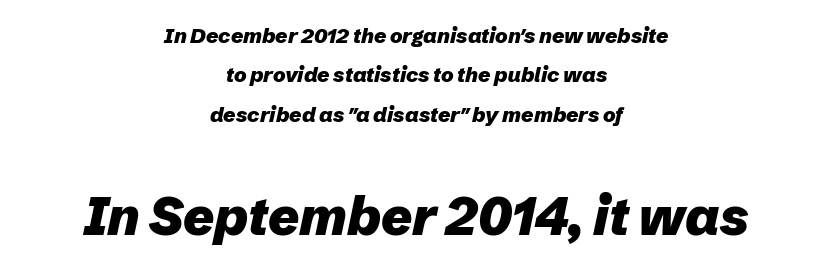
Q: Is the text bold? A: Yes.
Q: Is the text italic (slanted)? A: Yes, it leans right by about 12 degrees.
Q: Is the text underlined? A: No.
Q: How is the paragraph aligned? A: Centered.
Q: Is the spacing between letters normal or unusually wide? A: Normal.
Q: Which block of text is set in a larger size, the first (top) or the second (bottom)? A: The second (bottom) one.
Q: Width (condensed, normal, or wide)? A: Normal.
Q: Stroke contrast? A: Low.
Q: x-height? A: Medium.
Q: Monospaced? A: No.
